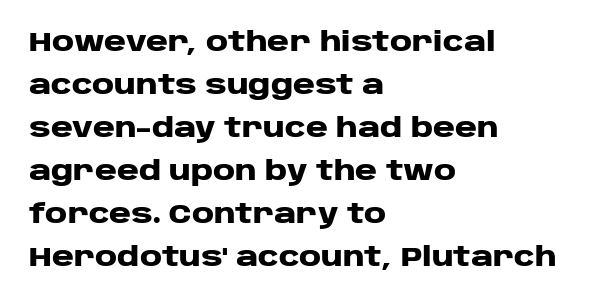
{"italic": "no", "bold": "yes", "underline": "no", "align": "left", "line_spacing": "normal", "line_spacing_ratio": 1.59, "letter_spacing": "normal", "letter_spacing_em": 0.0, "glyph_px": 27}
